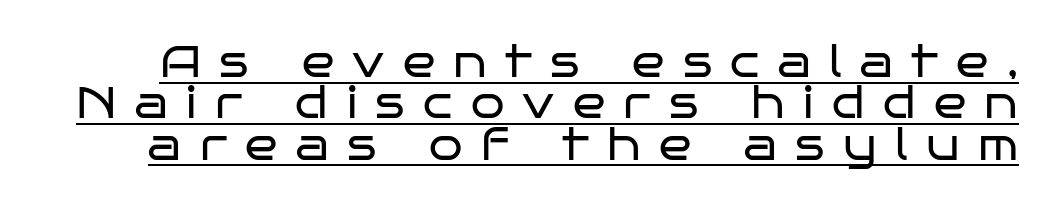
The image shows 43 px regular-weight, wide sans-serif type, upright; set tight line spacing (0.96x), unusually wide letter spacing (+0.43 em), underlined; low stroke contrast and a large x-height.
